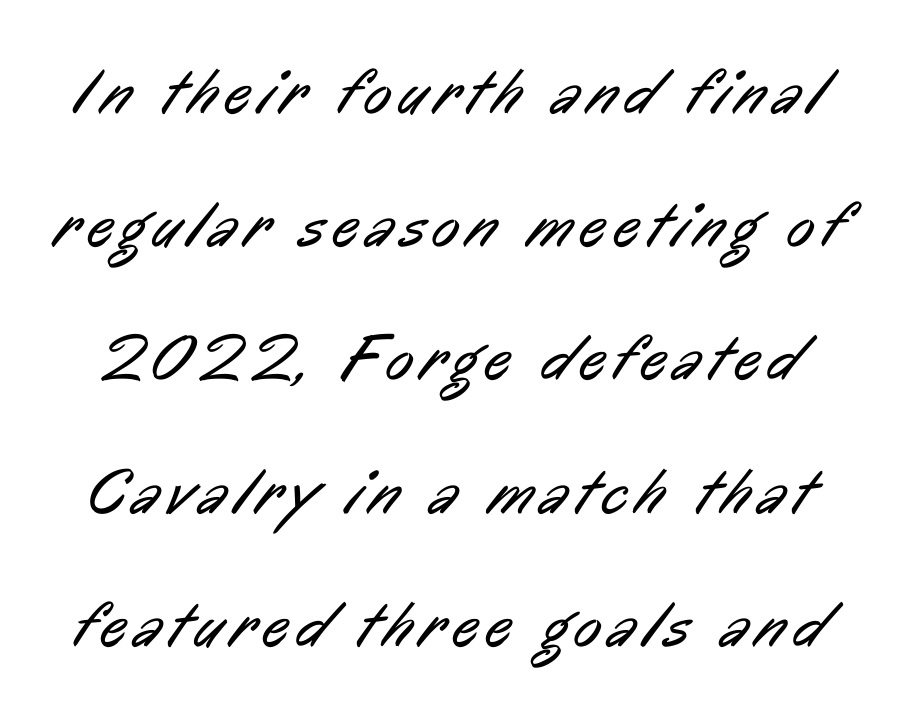
{"serif": "no", "bold": "no", "weight": "regular", "width": "condensed", "stroke_contrast": "low", "x_height": "medium", "monospaced": "no", "underline": "no", "line_spacing": "loose", "line_spacing_ratio": 2.05, "glyph_px": 65}
